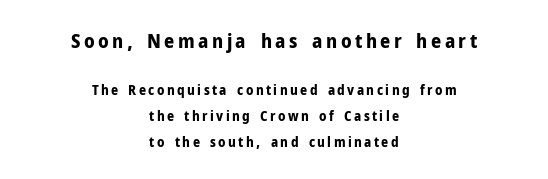
{"italic": "no", "bold": "yes", "underline": "no", "align": "center", "line_spacing_ratio": 1.85, "larger_block": "first", "size_ratio": 1.43, "glyph_px": 20}
